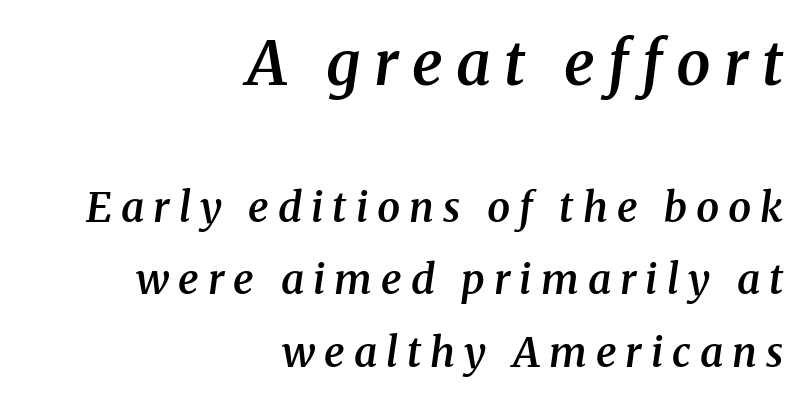
Of the two passages, the one on top uses the larger point size. Do the characters align in a grid? No, the font is proportional. The typography opts for an oblique posture over an upright one. Typographic density is moderately raised because the face is semibold. Substantial extra tracking has been applied to these lines. The zone under the glyphs is completely vacant.
